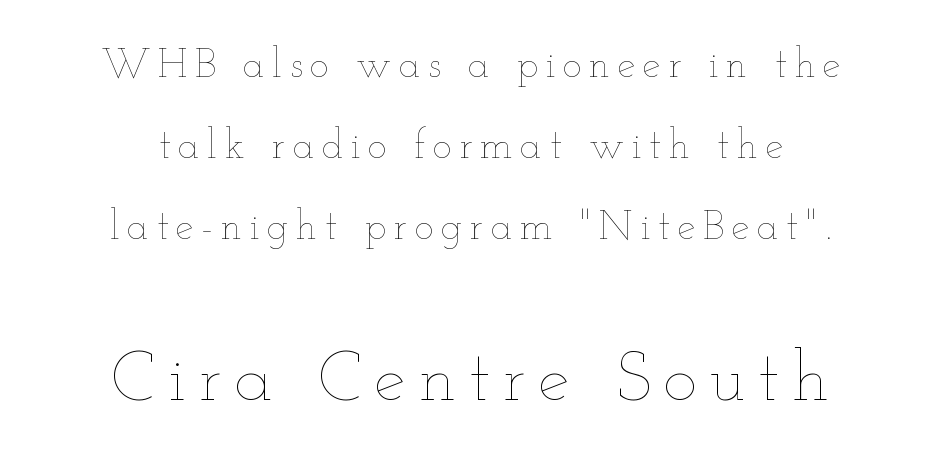
If you drew a line through each stem, it would be perfectly vertical. Letters rest on an invisible, unmarked baseline. The font is comparable to plain body text, perhaps lighter. Is there much room between lines? Yes — plenty of vertical air separates them.
